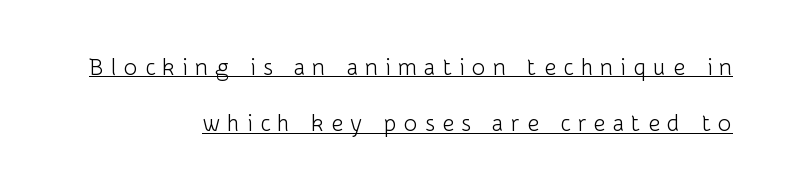
{"italic": "no", "bold": "no", "underline": "yes", "align": "right", "line_spacing": "loose", "line_spacing_ratio": 2.45, "letter_spacing": "wide", "letter_spacing_em": 0.32, "glyph_px": 23}
